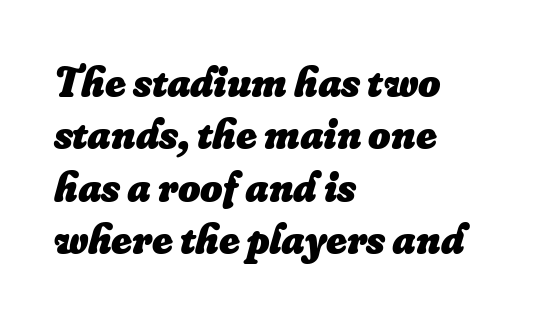
The image shows 43 px heavy type, italic (leaning right); set left-aligned, line spacing 1.22x, normal letter spacing, not underlined; low stroke contrast and a small x-height.
